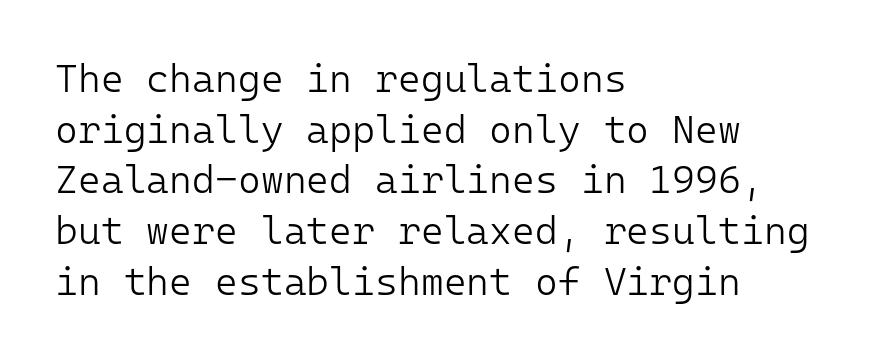
The image shows 39 px light sans-serif type, upright, monospaced; set left-aligned, normal line spacing (1.3x), normal letter spacing, not underlined; low stroke contrast and a medium x-height.
